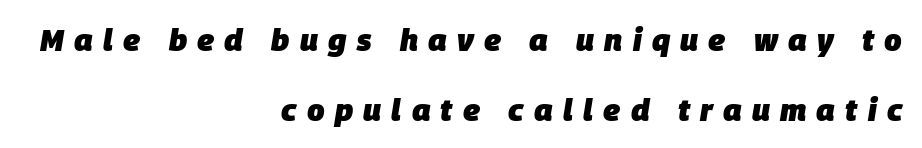
{"italic": "yes", "lean": "right", "slant_degrees": 9, "bold": "yes", "weight": "heavy", "width": "normal", "stroke_contrast": "low", "x_height": "large", "monospaced": "no", "underline": "no", "align": "right", "line_spacing": "loose", "line_spacing_ratio": 2.25, "letter_spacing": "wide", "letter_spacing_em": 0.33, "glyph_px": 31}
